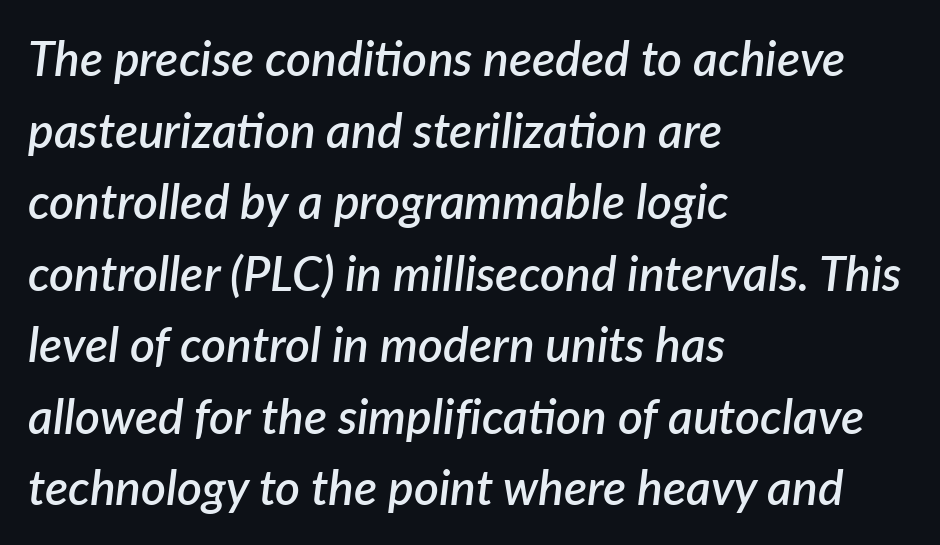
{"italic": "yes", "lean": "right", "slant_degrees": 7, "bold": "semi", "weight": "semibold", "width": "normal", "stroke_contrast": "low", "x_height": "medium", "monospaced": "no", "underline": "no", "align": "left", "line_spacing": "normal", "line_spacing_ratio": 1.49, "letter_spacing": "normal", "letter_spacing_em": 0.0, "glyph_px": 48}
